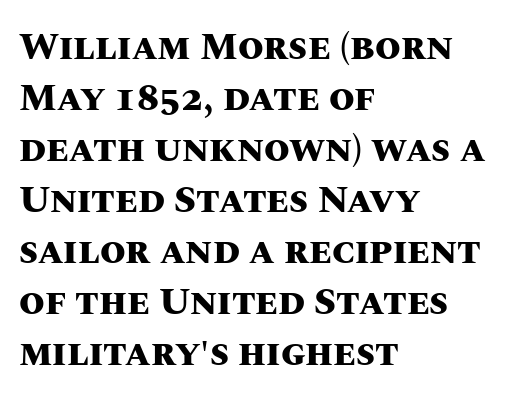
If you drew a ruler down the left edge, every line would touch it. This sample uses plain, unmodified letter spacing. Horizontal bands of white between lines are of average thickness. The face used here is proportionally spaced, like ordinary book or web type. The axis of the letterforms is exactly vertical.
